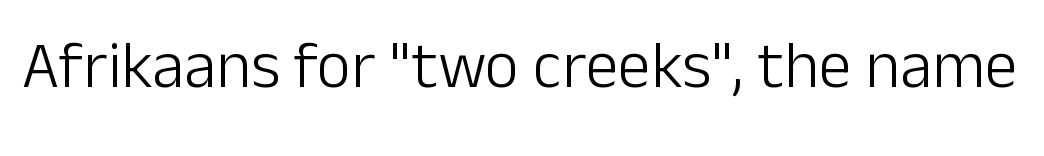
Q: Is the text bold? A: No.
Q: Is the text italic (slanted)? A: No, it is upright.
Q: Is the typeface a serif or a sans-serif typeface? A: Sans-serif.
Q: Is the text underlined? A: No.
Q: Is the spacing between letters normal or unusually wide? A: Normal.
Q: Width (condensed, normal, or wide)? A: Normal.
Q: Stroke contrast? A: Low.
Q: x-height? A: Medium.
Q: Monospaced? A: No.
